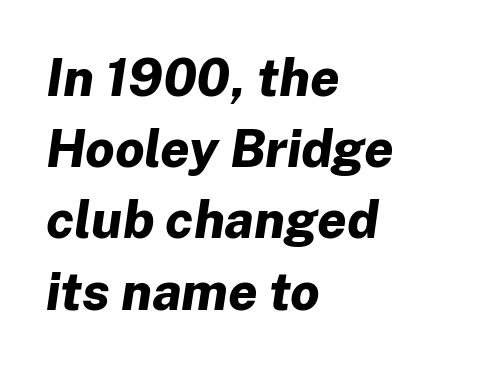
Leading: standard. Compared with ordinary roman type, these characters are visibly tilted. Compared with typical body copy, the letter spacing here is the same. Underline: absent. The passage shown is typed in a proportional face where columns would drift.
